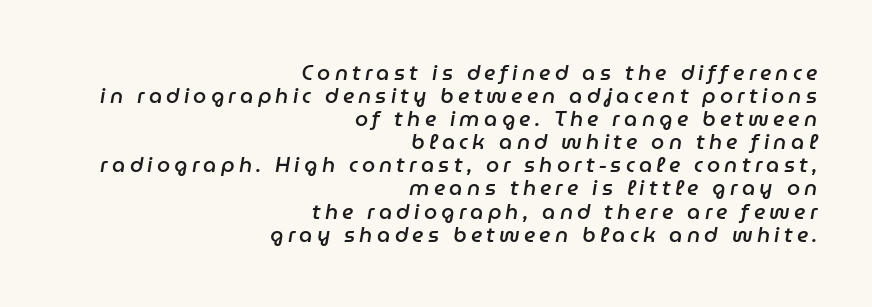
{"italic": "yes", "lean": "right", "slant_degrees": 9, "bold": "semi", "underline": "no", "align": "right", "line_spacing": "tight", "line_spacing_ratio": 1.1, "letter_spacing": "wide", "letter_spacing_em": 0.2, "glyph_px": 21}
